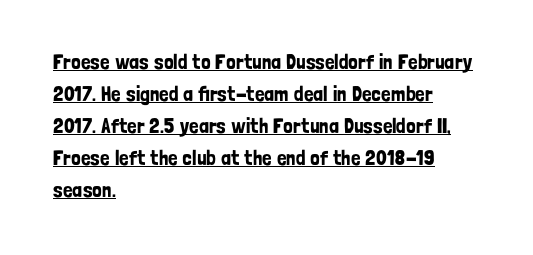
The image shows 21 px text type, upright; set left-aligned, normal line spacing (1.52x), normal letter spacing, underlined.
